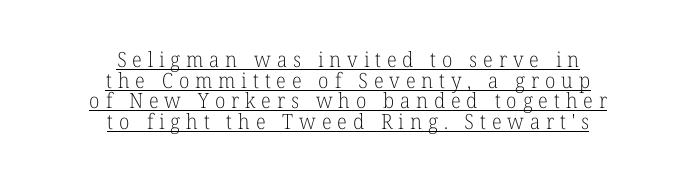
The image shows 21 px text type, upright; set centered, tight line spacing (0.98x), unusually wide letter spacing (+0.28 em), underlined.
